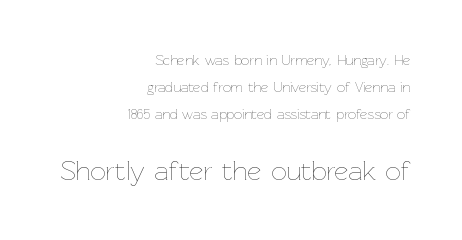
The image shows 27 px text type, upright; set right-aligned, loose line spacing (1.94x), normal letter spacing, not underlined; the second (bottom) block is 1.93x larger.
